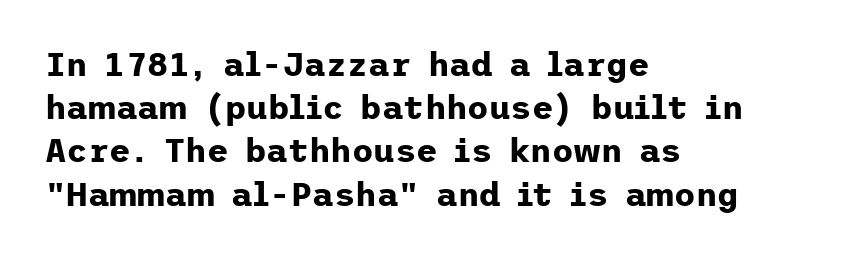
The image shows 33 px bold sans-serif type, upright; set left-aligned, normal line spacing (1.31x), normal letter spacing, not underlined; low stroke contrast and a medium x-height.
